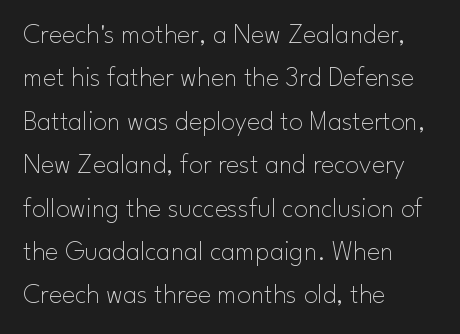
Q: Is the text bold? A: No.
Q: Is the text italic (slanted)? A: No, it is upright.
Q: Is the typeface a serif or a sans-serif typeface? A: Sans-serif.
Q: Is the text underlined? A: No.
Q: How is the paragraph aligned? A: Left-aligned.
Q: Is the spacing between letters normal or unusually wide? A: Normal.
Q: Is the spacing between lines tight, normal or loose? A: Normal.
Q: Width (condensed, normal, or wide)? A: Normal.
Q: Stroke contrast? A: Low.
Q: x-height? A: Small.
Q: Monospaced? A: No.
